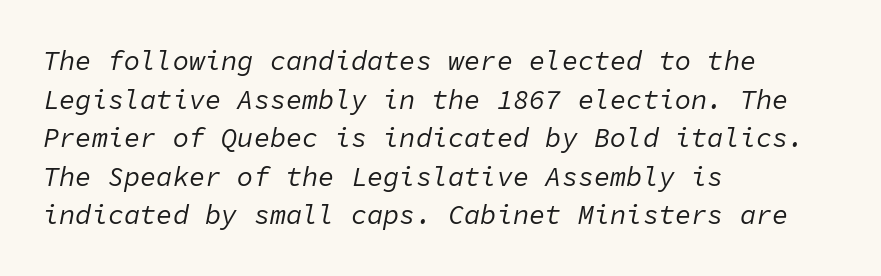
{"italic": "yes", "lean": "right", "slant_degrees": 11, "bold": "no", "underline": "no", "align": "left", "line_spacing": "normal", "line_spacing_ratio": 1.43, "letter_spacing": "normal", "letter_spacing_em": 0.0, "glyph_px": 27}
